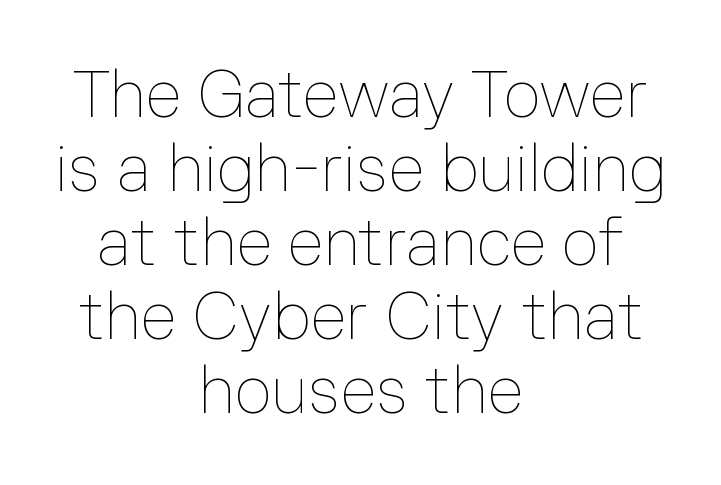
Q: Is the text bold? A: No.
Q: Is the text italic (slanted)? A: No, it is upright.
Q: Is the text underlined? A: No.
Q: How is the paragraph aligned? A: Centered.
Q: Is the spacing between letters normal or unusually wide? A: Normal.
Q: Is the spacing between lines tight, normal or loose? A: Tight.
Q: Width (condensed, normal, or wide)? A: Normal.
Q: Stroke contrast? A: Low.
Q: x-height? A: Medium.
Q: Monospaced? A: No.
